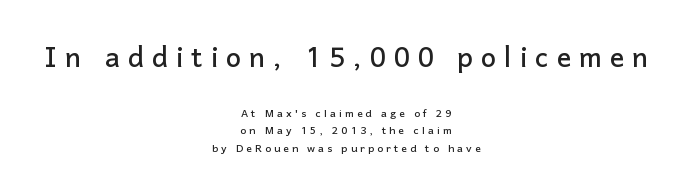
The image shows 36 px sans-serif type, upright; set centered, normal line spacing (1.25x), unusually wide letter spacing (+0.22 em), not underlined; the first (top) block is 2.57x larger; low stroke contrast and a medium x-height.
